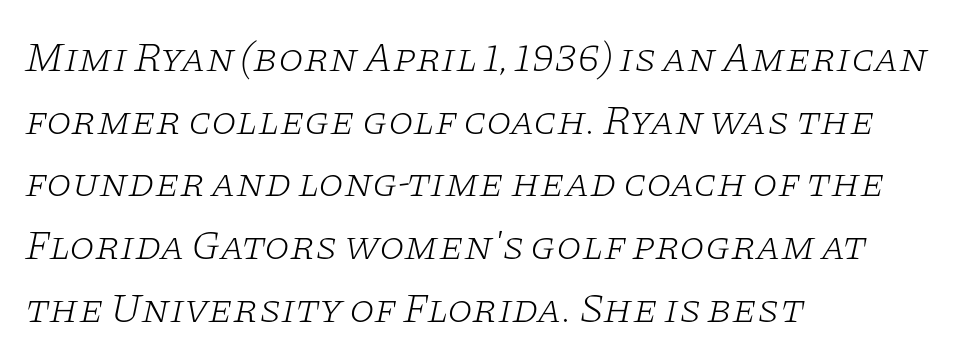
In terms of posture, this sample is oblique. This block has exactly the height ordinary leading produces. Observe the ordinary spacing: letters are neighbours, not strangers. The letters advance in unequal steps, a hallmark of proportional type. These glyphs show unthickened strokes, regular width or finer.
